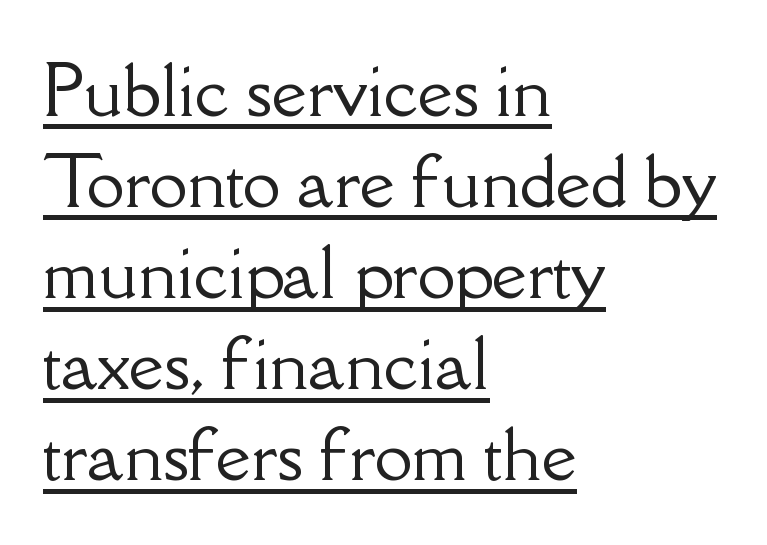
The image shows 68 px serif type, upright; set left-aligned, normal line spacing (1.34x), normal letter spacing, underlined; low stroke contrast and a small x-height.
